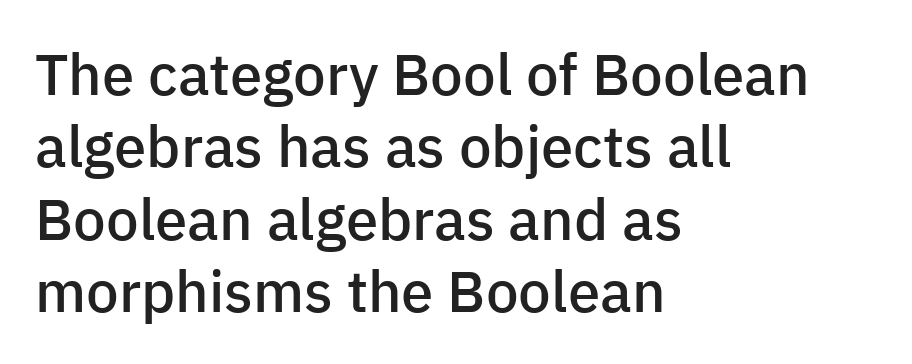
I'd call this a sans setting — the letters go barefoot. Spacing between characters is what you'd get straight out of the box. The lines sit at an ordinary, default distance from one another. This is roman type, the default non-slanted kind.
